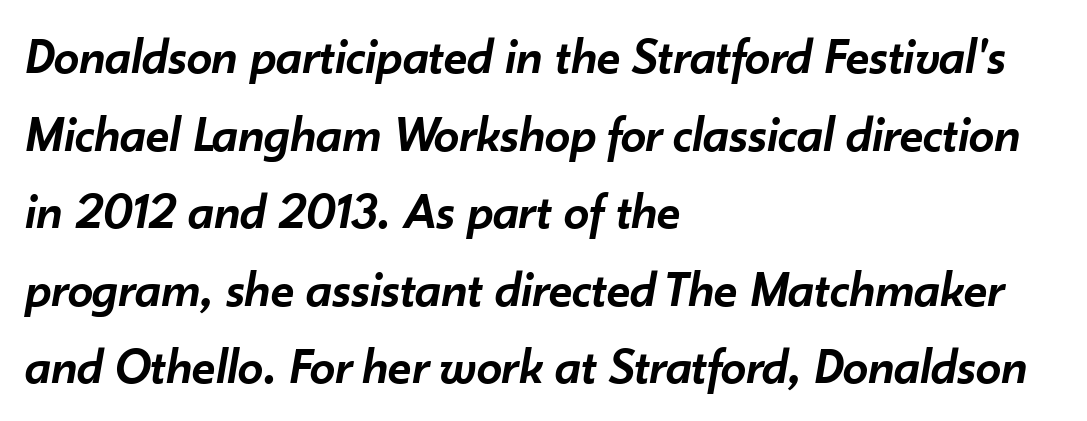
Q: Is the text bold? A: Semi-bold.
Q: Is the text italic (slanted)? A: Yes, it leans right by about 10 degrees.
Q: Is the text underlined? A: No.
Q: How is the paragraph aligned? A: Left-aligned.
Q: Is the spacing between letters normal or unusually wide? A: Normal.
Q: Is the spacing between lines tight, normal or loose? A: Normal.
Q: Width (condensed, normal, or wide)? A: Normal.
Q: Stroke contrast? A: Low.
Q: x-height? A: Small.
Q: Monospaced? A: No.
